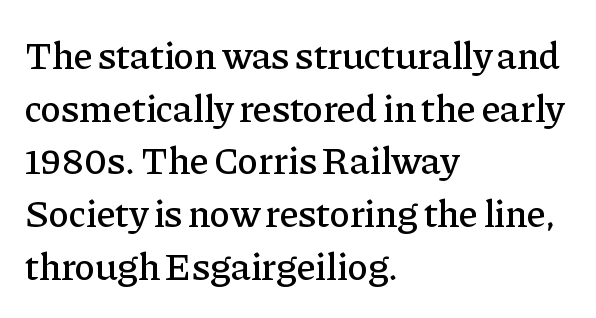
{"serif": "yes", "italic": "no", "width": "normal", "stroke_contrast": "low", "x_height": "medium", "monospaced": "no", "underline": "no", "align": "left", "line_spacing": "normal", "line_spacing_ratio": 1.35, "letter_spacing": "normal", "letter_spacing_em": 0.0, "glyph_px": 39}
